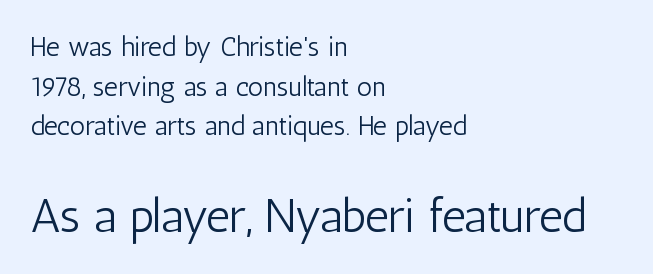
The image shows 47 px light, condensed sans-serif type, upright; set left-aligned, normal line spacing (1.47x), normal letter spacing, not underlined; the second (bottom) block is 1.74x larger; low stroke contrast and a medium x-height.
